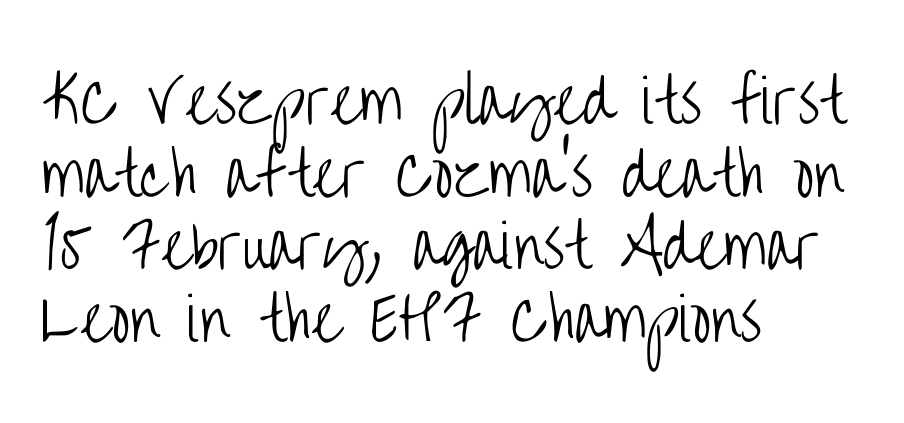
The image shows 59 px light, condensed sans-serif type, upright; set left-aligned, line spacing 1.23x, normal letter spacing, not underlined; low stroke contrast and a large x-height.
